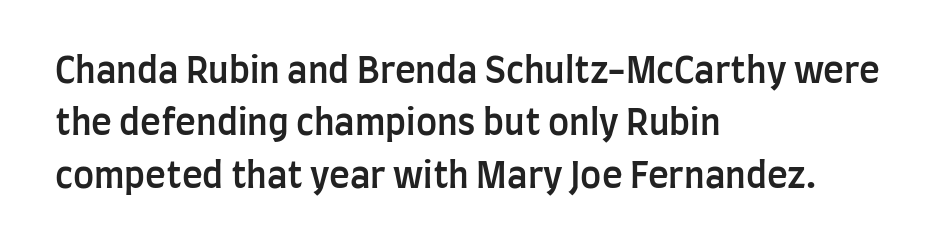
The axis of the letterforms is exactly vertical. Serifs: no, the terminals of the letterforms are clean. Bold? Not quite — semibold, heavier than regular but stopping short. Nobody touched the tracking dial on this one. Plain, unruled lines of type.
